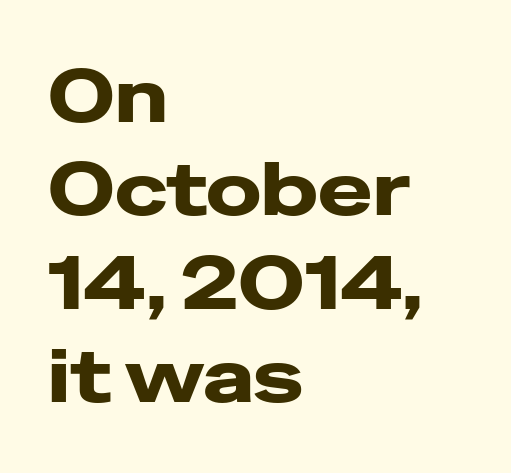
The letters advance in unequal steps, a hallmark of proportional type. Whoever set this chose a conventional vertical rhythm. The type is set solid horizontally, with unmodified tracking. Unmarked baselines from the first word to the last. Grotesque or geometric, the face here clearly has no serifs. Characters remain perfectly vertical along every line.
